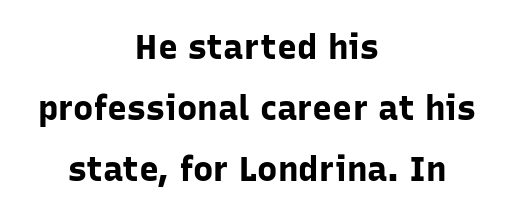
The image shows 34 px bold sans-serif type, upright; set centered, line spacing 1.79x, normal letter spacing, not underlined; low stroke contrast and a medium x-height.
